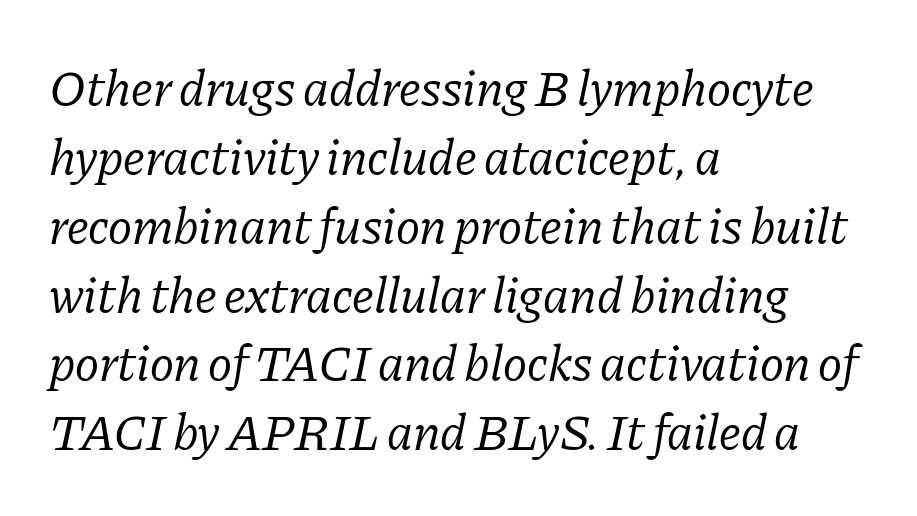
{"serif": "yes", "italic": "yes", "lean": "right", "slant_degrees": 11, "bold": "no", "weight": "regular", "width": "normal", "stroke_contrast": "low", "x_height": "medium", "monospaced": "no", "underline": "no", "align": "left", "line_spacing": "normal", "line_spacing_ratio": 1.35, "letter_spacing": "normal", "letter_spacing_em": 0.0, "glyph_px": 51}
